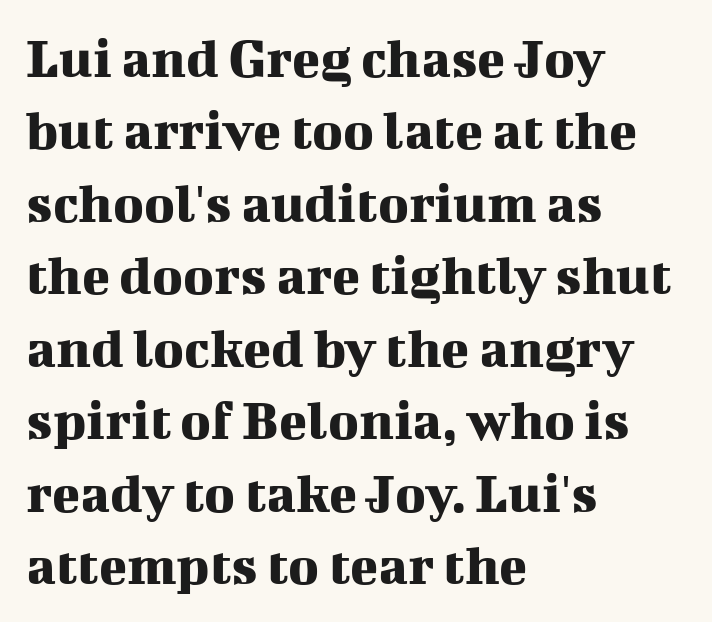
The image shows 58 px serif type, upright; set left-aligned, normal line spacing (1.25x), normal letter spacing, not underlined; medium stroke contrast and a medium x-height.
